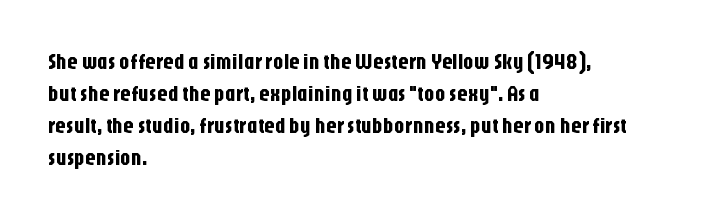
Spacing between characters is what you'd get straight out of the box. This sample is left-justified, so line endings fall wherever the words run out. Has an underline been added? It has not. Evenly set lines give the paragraph a standard silhouette. You can tell it's not italic because the verticals are truly vertical.
